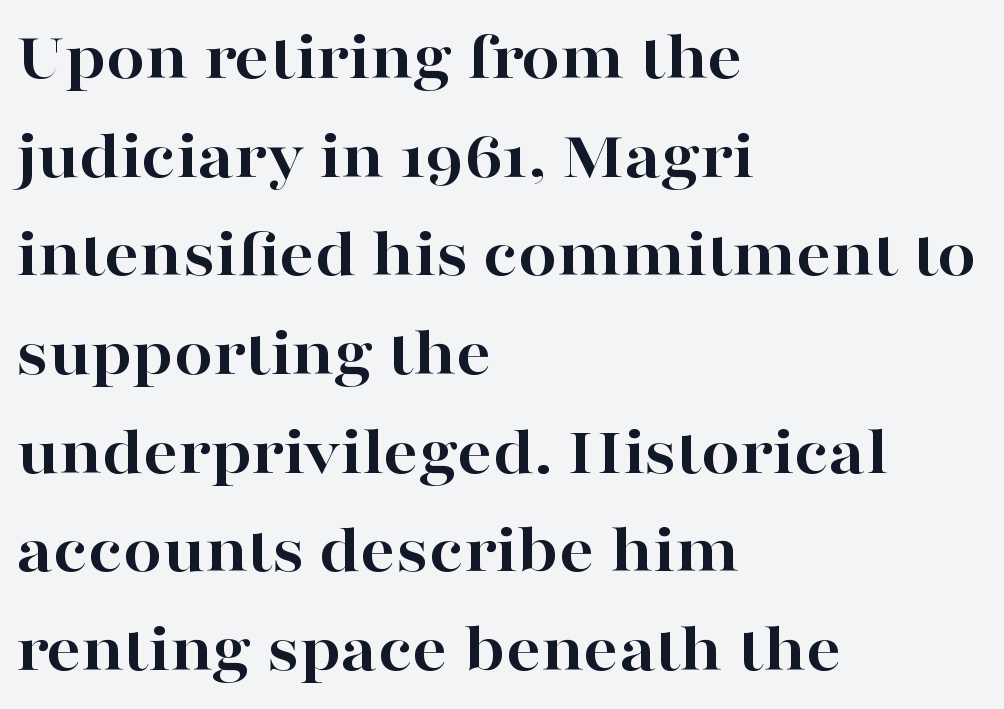
The image shows 69 px bold, wide serif type, upright; set left-aligned, normal line spacing (1.43x), normal letter spacing, not underlined; high stroke contrast and a medium x-height.
